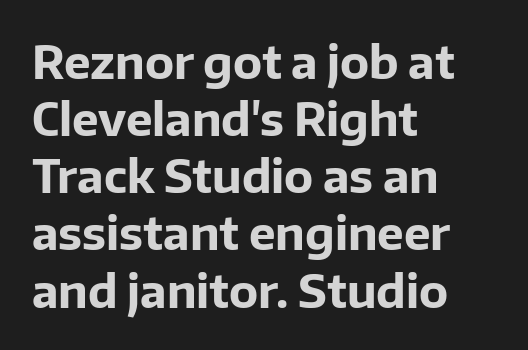
Each row of text sits above clean, open space. What weight is shown? A full bold with thick strokes. Typographically, this falls in the sans-serif category. Do the characters align in a grid? No, the font is proportional.
